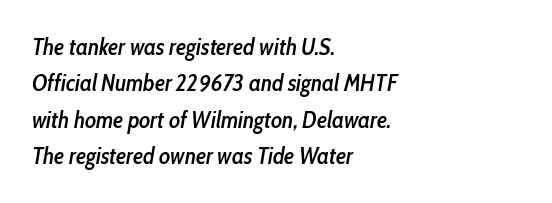
The image shows 23 px text type, italic (leaning right); set left-aligned, normal line spacing (1.58x), normal letter spacing, not underlined.
